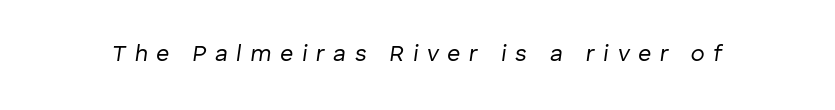
The image shows 23 px text type, italic (leaning right); set unusually wide letter spacing (+0.37 em), not underlined.
